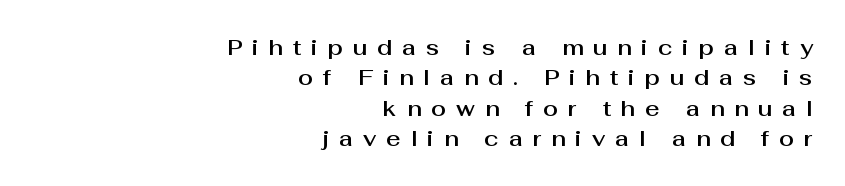
{"italic": "no", "underline": "no", "align": "right", "line_spacing": "normal", "line_spacing_ratio": 1.38, "letter_spacing": "wide", "letter_spacing_em": 0.45, "glyph_px": 22}
